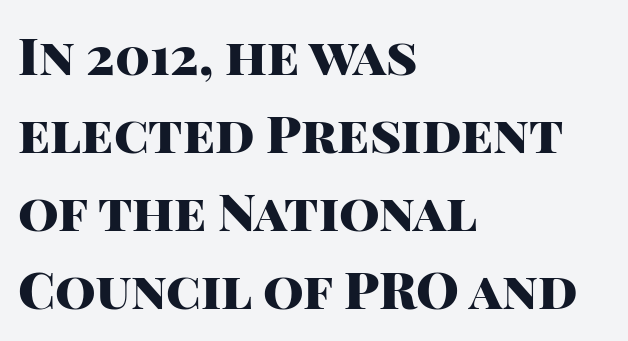
The paragraph has a hard left edge and a soft right edge. Tracking value appears to be zero — textbook default spacing. Heft: maximum for text — a bold. No italicization has been applied; the sample stays upright. Varying glyph widths throughout — classic text-font behaviour.
